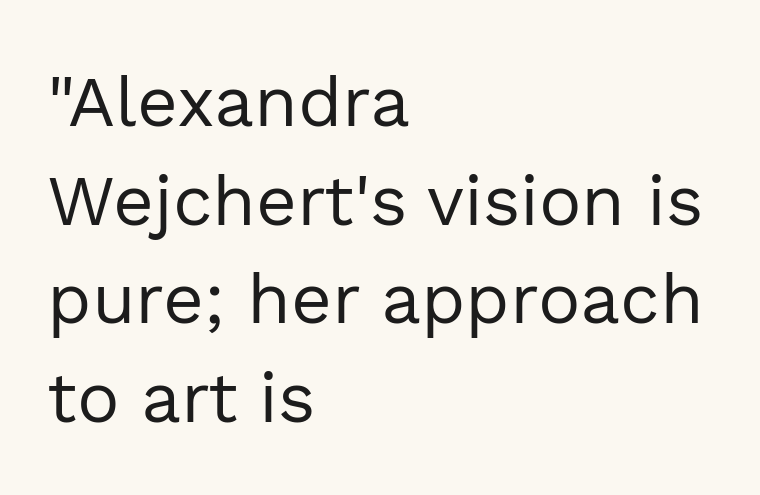
{"serif": "no", "italic": "no", "bold": "no", "weight": "regular", "width": "normal", "x_height": "medium", "monospaced": "no", "underline": "no", "align": "left", "line_spacing": "normal", "line_spacing_ratio": 1.39, "letter_spacing": "normal", "letter_spacing_em": 0.0, "glyph_px": 71}
